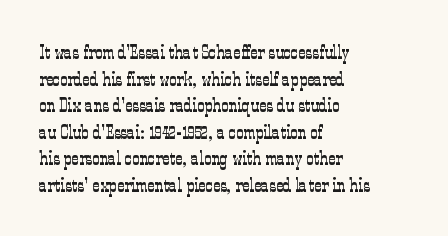
The image shows 20 px text type, upright; set left-aligned, normal line spacing (1.33x), normal letter spacing, not underlined.
